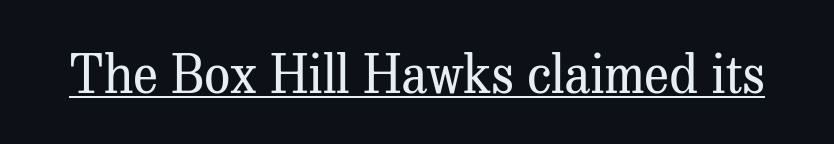
{"serif": "yes", "italic": "no", "bold": "no", "weight": "regular", "width": "normal", "stroke_contrast": "medium", "x_height": "medium", "monospaced": "no", "underline": "yes", "letter_spacing": "normal", "letter_spacing_em": 0.0, "glyph_px": 52}
